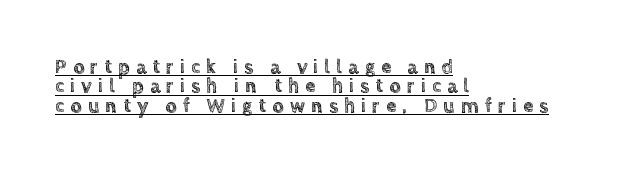
The passage shown has open, widely tracked lettering throughout. Tightly led — the rows are bunched. Where is the straight margin? On the left. Ascenders rise straight up at ninety degrees. Caption: lettering with a line underneath.
